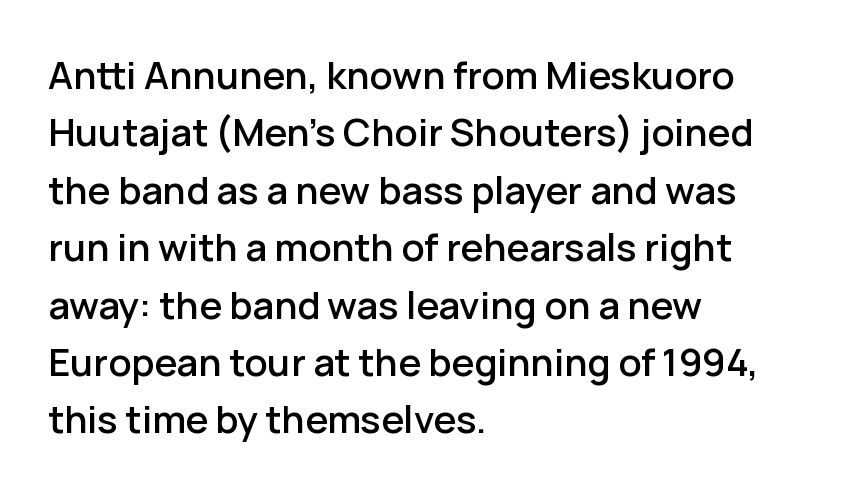
{"serif": "no", "italic": "no", "width": "normal", "stroke_contrast": "low", "x_height": "medium", "monospaced": "no", "underline": "no", "align": "left", "line_spacing": "normal", "line_spacing_ratio": 1.51, "letter_spacing": "normal", "letter_spacing_em": 0.0, "glyph_px": 38}
